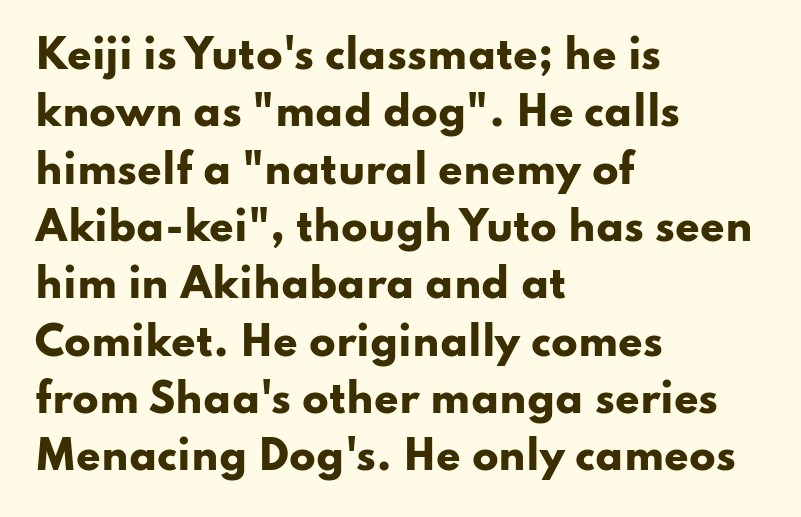
{"serif": "no", "italic": "no", "bold": "yes", "weight": "heavy", "width": "wide", "stroke_contrast": "low", "x_height": "small", "monospaced": "no", "underline": "no", "align": "left", "line_spacing": "normal", "line_spacing_ratio": 1.47, "letter_spacing": "normal", "letter_spacing_em": 0.0, "glyph_px": 39}
